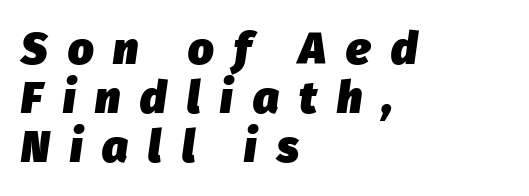
The passage shown is emphatically bold. Where is the straight margin? On the left. The area under the type is left untouched. Characters are canted at an angle relative to the baseline's perpendicular. Very little white space separates one row of letters from the next. This rendering widens character spacing well past its baseline value.
